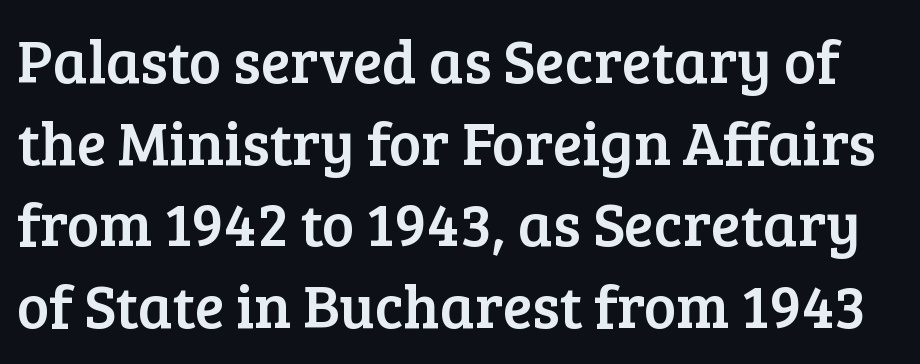
Posture: vertical. Look at the bottom of the vertical strokes: they flare into serifs here. The passage shown is typed in a proportional face where columns would drift. This sample uses plain, unmodified letter spacing. A normal amount of white space separates one row of letters from the next. Lines of text with bare space underneath.
